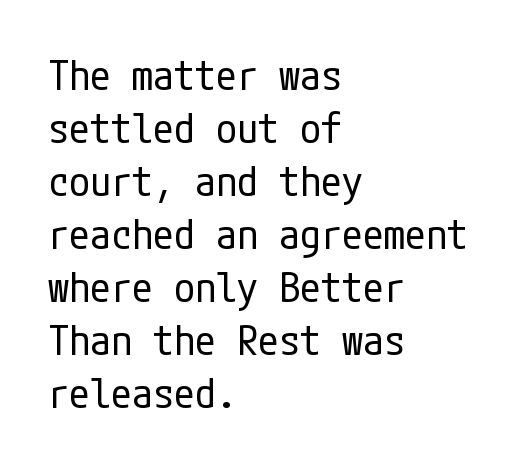
The image shows 42 px regular-weight, condensed sans-serif type, upright; set left-aligned, normal line spacing (1.26x), normal letter spacing, not underlined; low stroke contrast and a medium x-height.
